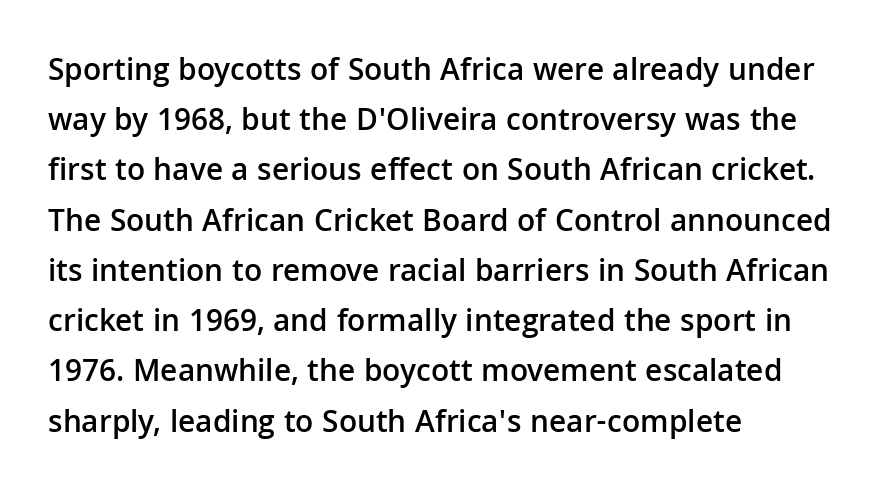
The lettering stays uniformly vertical, giving the passage a roman look. This rendering leaves character spacing at its baseline value. Just letters on the line, the space beneath them empty. Semibold letterforms, between regular and bold. Note: no serifs on the glyphs.
